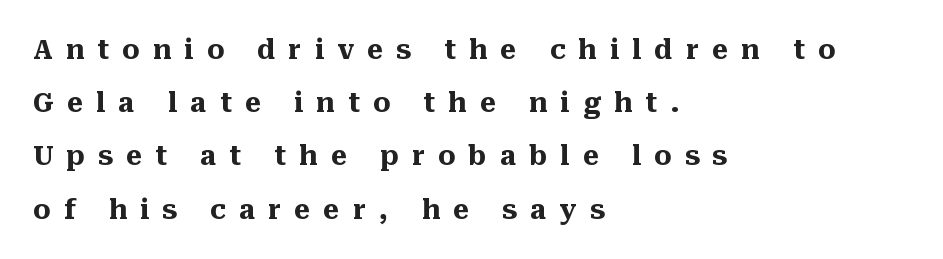
Only glyphs here, with clear space below each row. Teacher's note: observe the even left margin — that is flush-left alignment. Glyph-to-glyph distance is far greater than everyday printed text. The lettering holds an erect, upright posture throughout. Compared with typical paragraphs, the rows here are farther apart. Every letter is thick-stroked: bold, no question.
